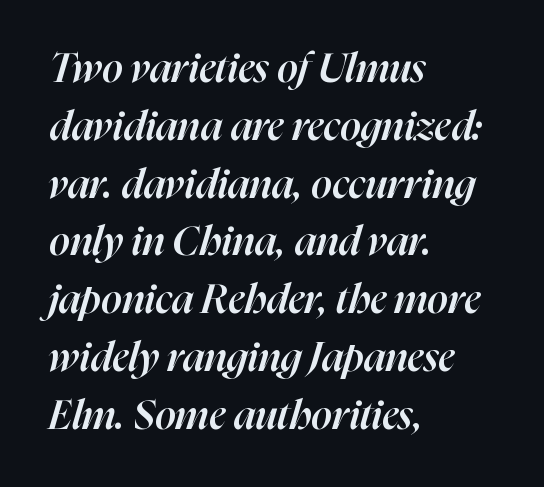
The image shows 41 px semibold type, italic (leaning right); set left-aligned, normal line spacing (1.41x), normal letter spacing, not underlined; high stroke contrast and a medium x-height.
